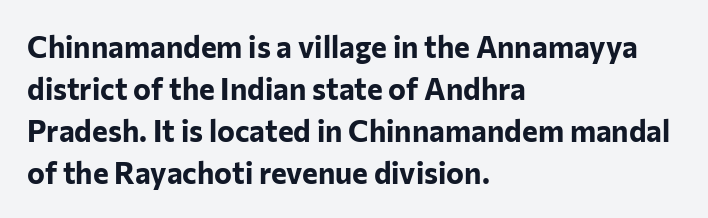
Q: Is the text bold? A: Yes.
Q: Is the text italic (slanted)? A: No, it is upright.
Q: Is the typeface a serif or a sans-serif typeface? A: Sans-serif.
Q: Is the text underlined? A: No.
Q: How is the paragraph aligned? A: Left-aligned.
Q: Is the spacing between letters normal or unusually wide? A: Normal.
Q: Is the spacing between lines tight, normal or loose? A: Normal.
Q: Width (condensed, normal, or wide)? A: Normal.
Q: Stroke contrast? A: Low.
Q: x-height? A: Medium.
Q: Monospaced? A: No.
